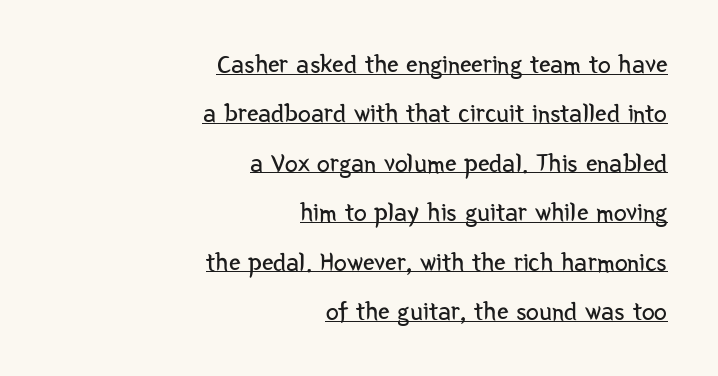
Q: Is the text bold? A: No.
Q: Is the text italic (slanted)? A: No, it is upright.
Q: Is the text underlined? A: Yes.
Q: How is the paragraph aligned? A: Right-aligned.
Q: Is the spacing between letters normal or unusually wide? A: Normal.
Q: Is the spacing between lines tight, normal or loose? A: Loose.
